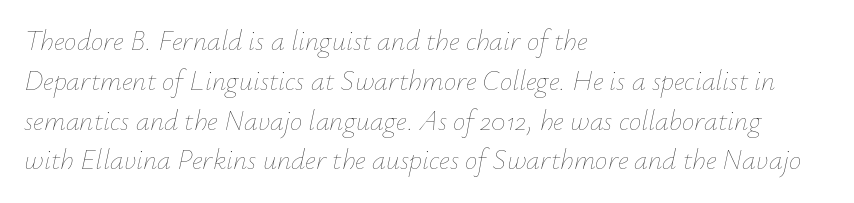
The image shows 28 px thin type, italic (leaning right); set left-aligned, normal line spacing (1.42x), normal letter spacing, not underlined; low stroke contrast and a small x-height.
